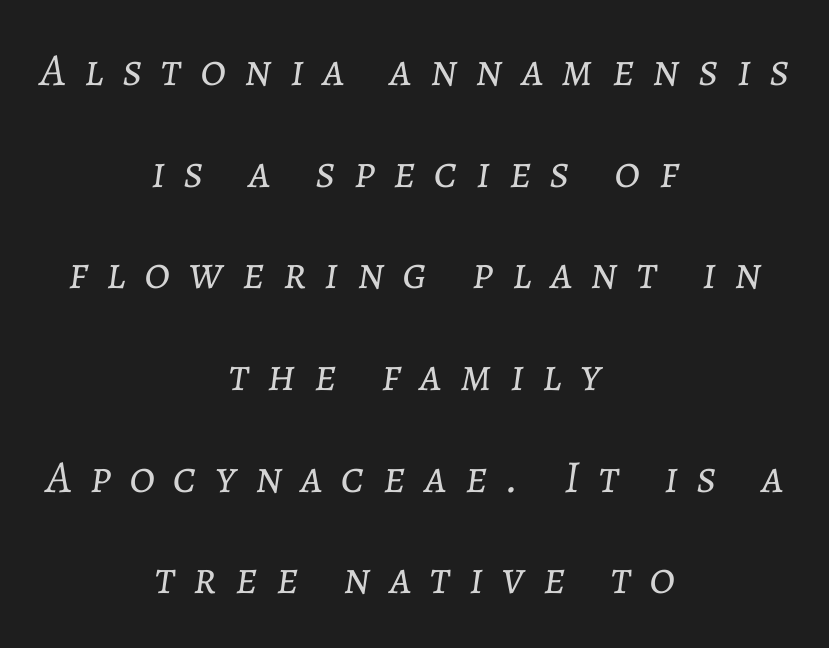
{"italic": "yes", "lean": "right", "slant_degrees": 7, "bold": "no", "weight": "light", "width": "normal", "stroke_contrast": "low", "x_height": "medium", "monospaced": "no", "underline": "no", "align": "center", "line_spacing": "loose", "line_spacing_ratio": 2.21, "letter_spacing": "wide", "letter_spacing_em": 0.4, "glyph_px": 46}
